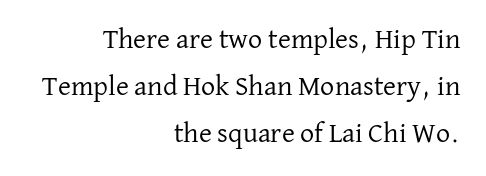
Q: Is the text bold? A: No.
Q: Is the text italic (slanted)? A: No, it is upright.
Q: Is the typeface a serif or a sans-serif typeface? A: Serif.
Q: Is the text underlined? A: No.
Q: How is the paragraph aligned? A: Right-aligned.
Q: Is the spacing between letters normal or unusually wide? A: Normal.
Q: Is the spacing between lines tight, normal or loose? A: Normal.
Q: Width (condensed, normal, or wide)? A: Normal.
Q: Stroke contrast? A: Low.
Q: x-height? A: Medium.
Q: Monospaced? A: No.
